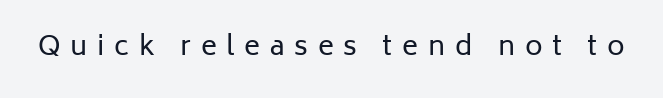
Q: Is the text bold? A: No.
Q: Is the text italic (slanted)? A: No, it is upright.
Q: Is the text underlined? A: No.
Q: Is the spacing between letters normal or unusually wide? A: Unusually wide.
